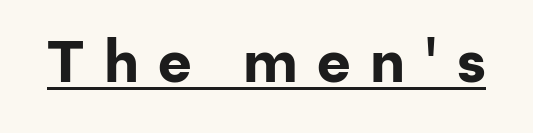
The image shows 58 px bold sans-serif type, upright; set unusually wide letter spacing (+0.33 em), underlined; low stroke contrast and a medium x-height.
